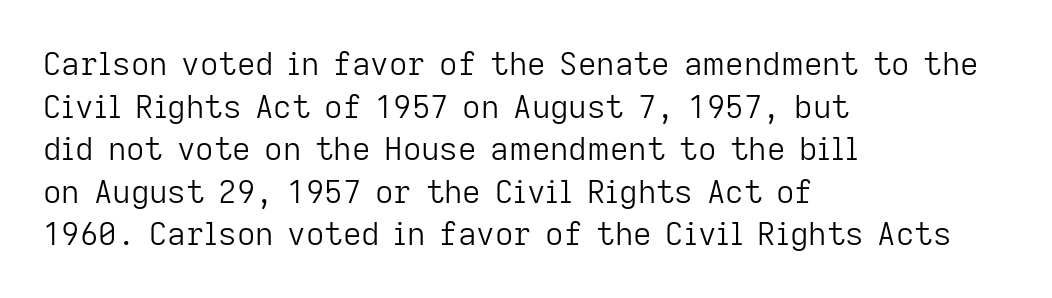
The image shows 32 px light sans-serif type, upright; set left-aligned, normal line spacing (1.33x), normal letter spacing, not underlined; low stroke contrast and a medium x-height.
